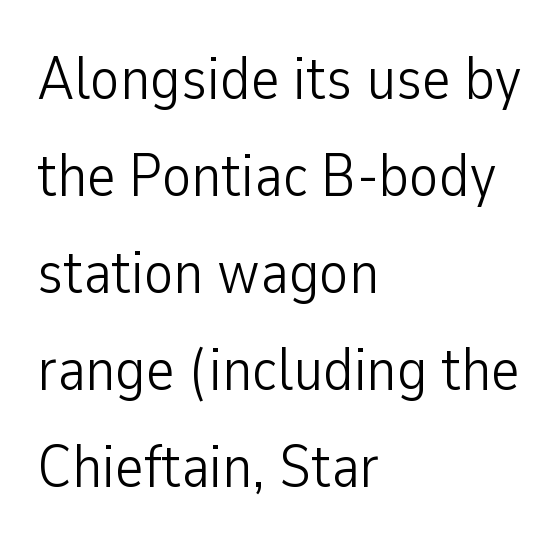
{"serif": "no", "italic": "no", "bold": "no", "weight": "light", "width": "condensed", "stroke_contrast": "low", "x_height": "medium", "monospaced": "no", "underline": "no", "align": "left", "line_spacing": "normal", "line_spacing_ratio": 1.59, "letter_spacing": "normal", "letter_spacing_em": 0.0, "glyph_px": 61}
